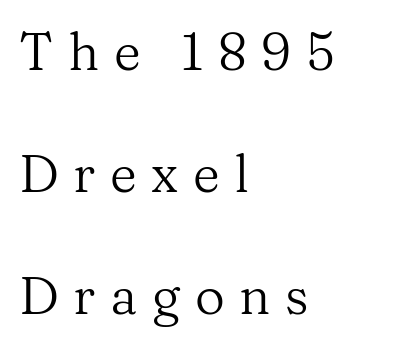
Each letter keeps its own natural width here, so spacing adapts to shape. This rendering employs a face with finishing strokes, i.e., a serif. Type without underlining. The letters look calm and open, with moderate or lighter stems. Leading is clearly above the norm, producing a sparse column.
